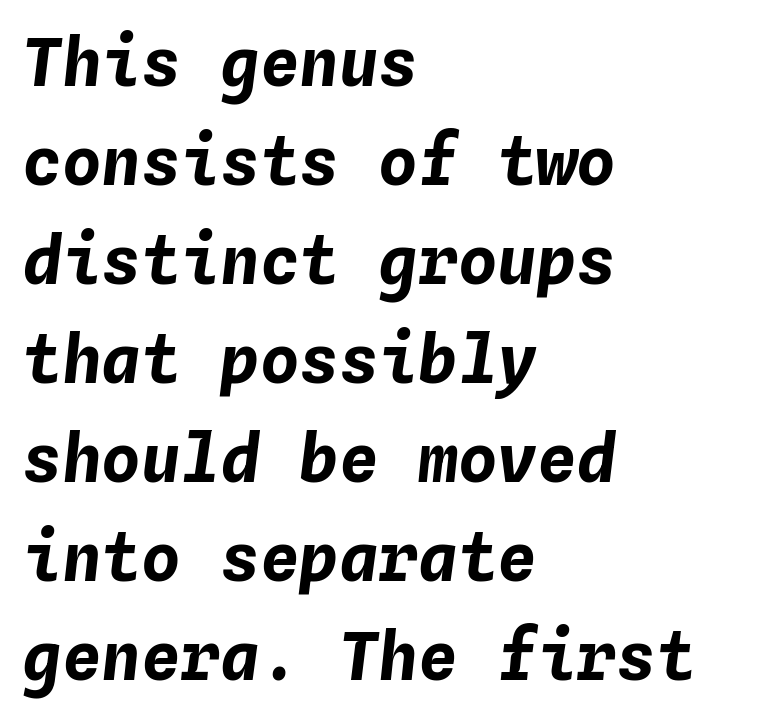
{"italic": "yes", "lean": "right", "slant_degrees": 4, "bold": "yes", "weight": "bold", "width": "normal", "stroke_contrast": "low", "x_height": "medium", "monospaced": "yes", "underline": "no", "align": "left", "line_spacing": "normal", "line_spacing_ratio": 1.5, "letter_spacing": "normal", "letter_spacing_em": 0.0, "glyph_px": 66}
